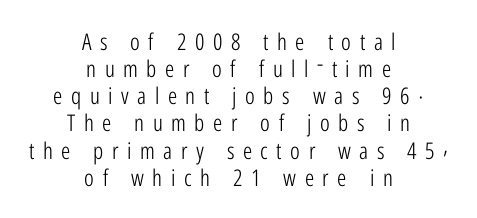
The image shows 23 px text type, upright; set centered, line spacing 1.18x, unusually wide letter spacing (+0.37 em), not underlined.
